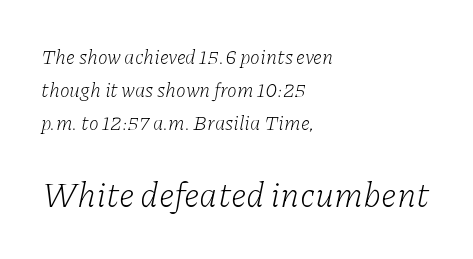
{"serif": "yes", "italic": "yes", "lean": "right", "slant_degrees": 11, "bold": "no", "weight": "light", "width": "normal", "stroke_contrast": "low", "x_height": "medium", "monospaced": "no", "underline": "no", "align": "left", "line_spacing": "normal", "line_spacing_ratio": 1.65, "letter_spacing": "normal", "letter_spacing_em": 0.0, "larger_block": "second", "size_ratio": 1.75, "glyph_px": 35}
